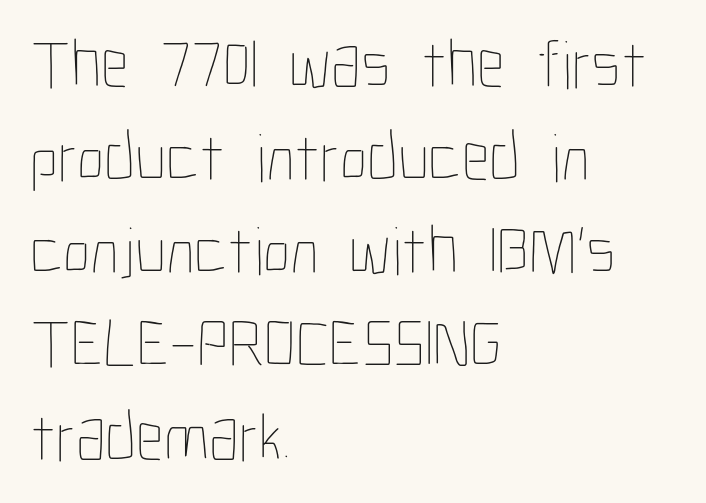
{"italic": "no", "bold": "no", "weight": "thin", "width": "condensed", "stroke_contrast": "low", "x_height": "medium", "monospaced": "no", "underline": "no", "align": "left", "line_spacing": "normal", "line_spacing_ratio": 1.35, "letter_spacing": "normal", "letter_spacing_em": 0.0, "glyph_px": 69}
